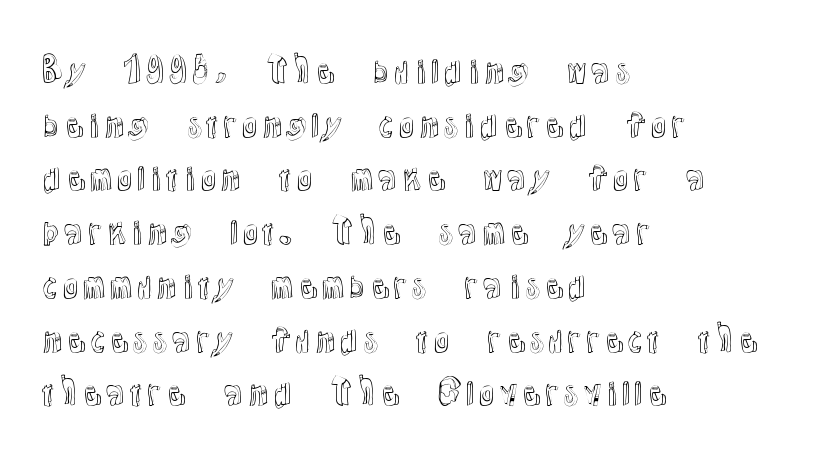
Here the designer chose a conventional face with non-uniform glyph widths. The typography opts for an upright posture over an oblique one. Check the space under the baseline: it is left empty. Here the glyphs are tracked normally, forming tight word shapes. Caption: multi-line text, flush left, ragged right.
